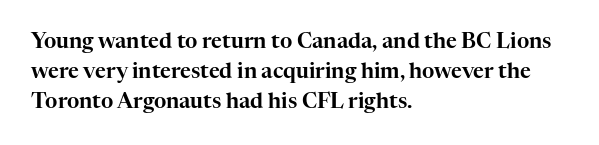
{"italic": "no", "underline": "no", "align": "left", "line_spacing": "normal", "line_spacing_ratio": 1.43, "letter_spacing": "normal", "letter_spacing_em": 0.0, "glyph_px": 21}
